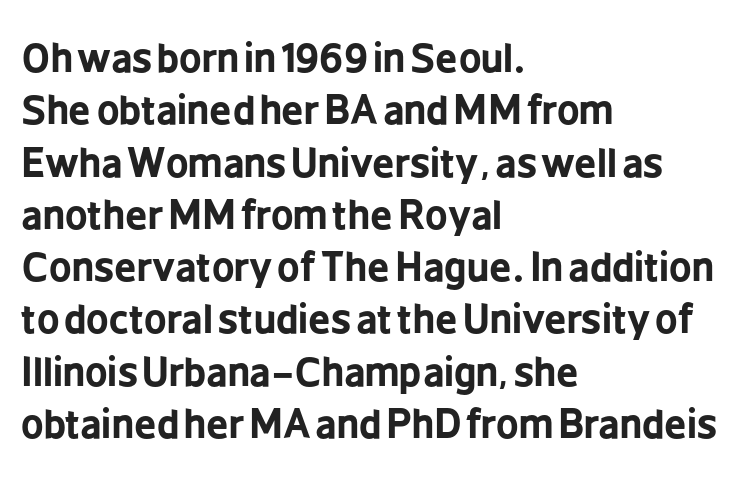
{"serif": "no", "italic": "no", "bold": "yes", "weight": "bold", "width": "condensed", "stroke_contrast": "low", "x_height": "medium", "monospaced": "no", "underline": "no", "align": "left", "line_spacing": "normal", "line_spacing_ratio": 1.34, "letter_spacing": "normal", "letter_spacing_em": 0.0, "glyph_px": 39}
